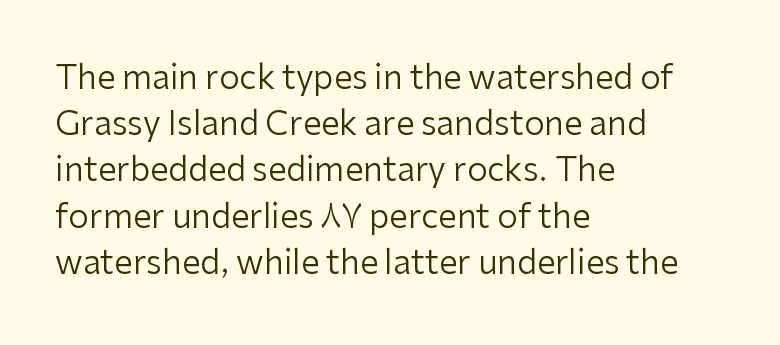
The image shows 33 px regular-weight sans-serif type, upright; set left-aligned, normal line spacing (1.4x), normal letter spacing, not underlined; low stroke contrast and a medium x-height.
